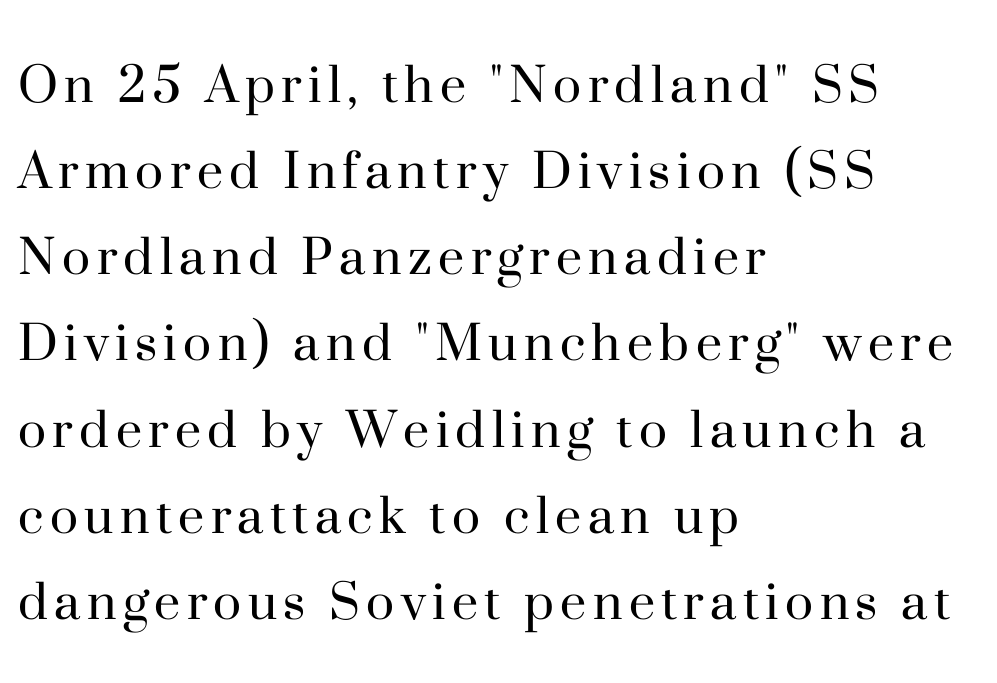
Compared with a typical body face, this is equally light or lighter still. Anything drawn beneath the words? Only blank space. The font's upright variant was chosen for this text. The ragged edge is on the right, which tells us the setting is flush left. The type family on display is of the serif kind.
